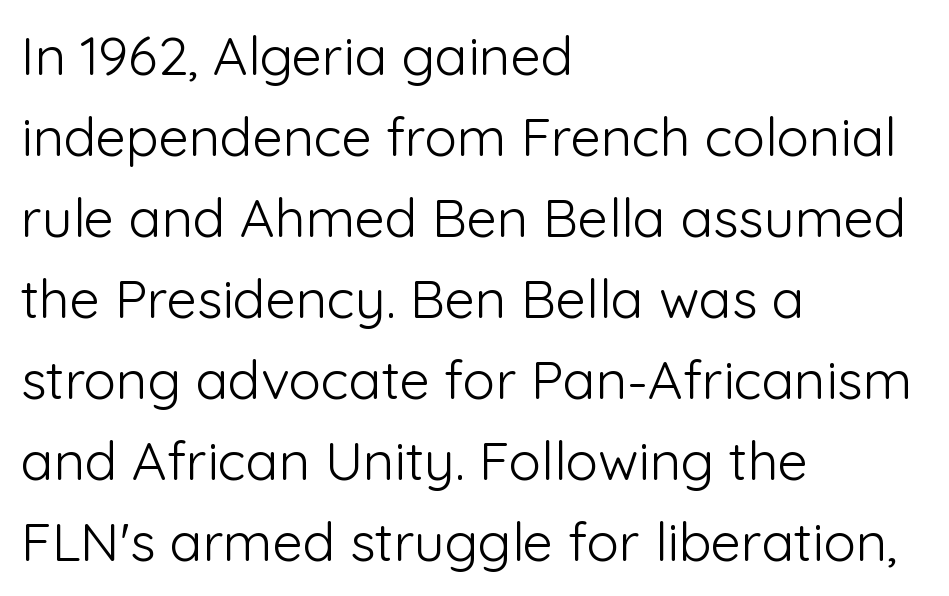
The image shows 54 px light sans-serif type, upright; set left-aligned, normal line spacing (1.5x), normal letter spacing, not underlined; low stroke contrast and a medium x-height.
